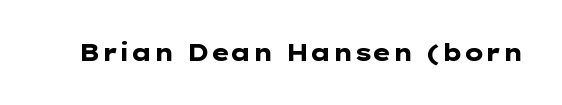
Q: Is the text bold? A: Yes.
Q: Is the text italic (slanted)? A: No, it is upright.
Q: Is the text underlined? A: No.
Q: Is the spacing between letters normal or unusually wide? A: Normal.
